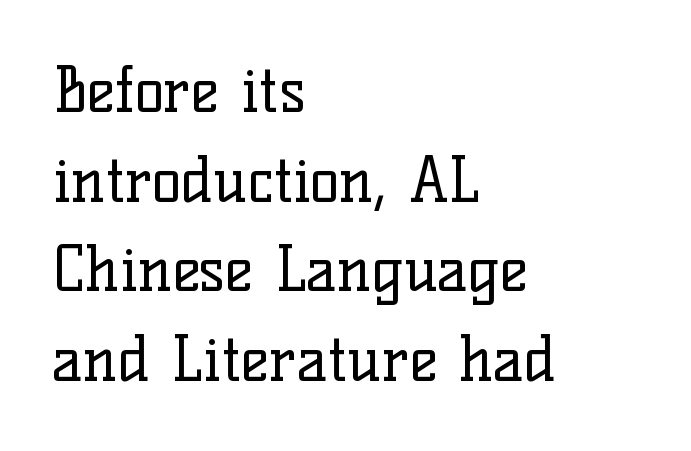
The weight would be labelled regular, book, light, or lighter still. This sample uses plain, unmodified letter spacing. Compared with typical paragraphs, the rows here are spaced about the same. The face used here is seriffed, in the tradition of book romans. Is this a fixed-width face? No — the glyphs have proportional, varying widths. Ascenders rise straight up at ninety degrees.
